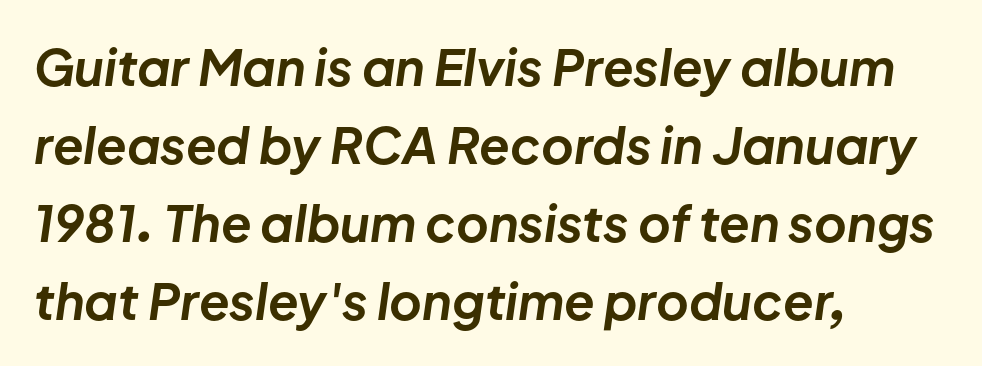
{"italic": "yes", "lean": "right", "slant_degrees": 8, "bold": "yes", "weight": "bold", "width": "normal", "stroke_contrast": "low", "x_height": "medium", "monospaced": "no", "underline": "no", "align": "left", "line_spacing": "normal", "line_spacing_ratio": 1.56, "letter_spacing": "normal", "letter_spacing_em": 0.0, "glyph_px": 50}
